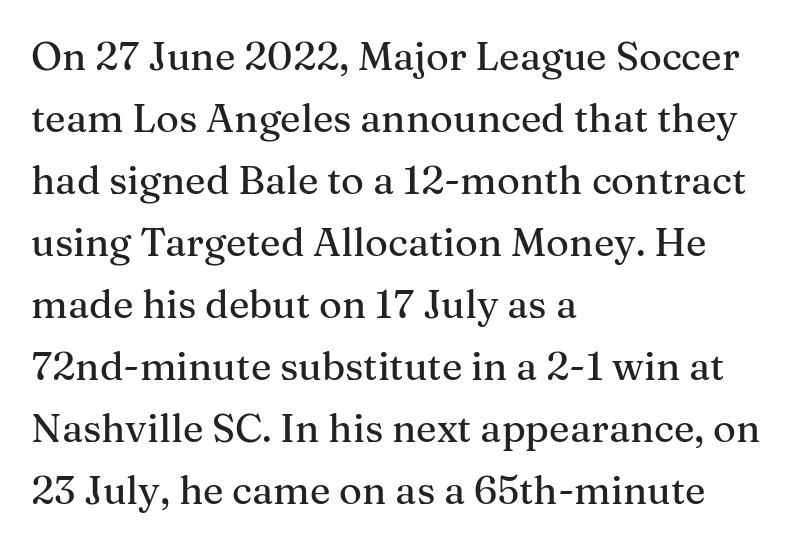
The letters sit at their default tracking, neither squeezed nor spread. The rendering anchors every line to the left-hand side. When letters stand straight like this, we call the style roman or upright. Reading down the column, the eye jumps a familiar distance to each next line. Varying glyph widths throughout — classic text-font behaviour. Check the space under the baseline: it is left empty.
